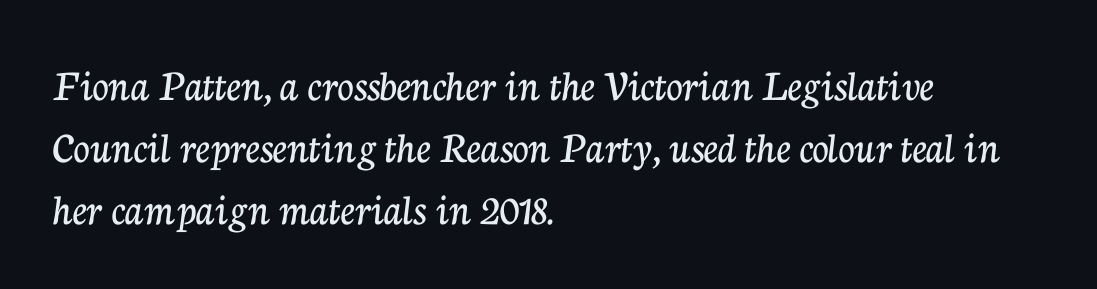
What kind of face is this? One with serifs. The type is set solid horizontally, with unmodified tracking. Notice how the passage keeps a crisp vertical edge on the left only. Check the space under the baseline: it is left empty.
